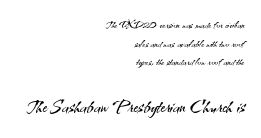
The setting favours the right margin, as signatures and pull-quotes sometimes do. A normal amount of white space separates one row of letters from the next. The font sits on the lighter half of the weight spectrum, regular included. Nobody drew a line under any word here. Caption: standard tracking, unaltered.
